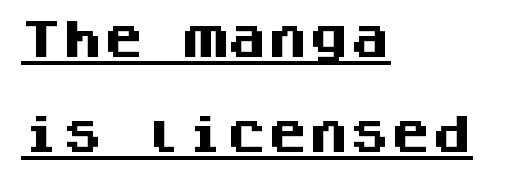
{"serif": "no", "italic": "no", "bold": "yes", "weight": "heavy", "width": "normal", "stroke_contrast": "medium", "x_height": "large", "monospaced": "yes", "underline": "yes", "align": "left", "line_spacing": "loose", "line_spacing_ratio": 2.32, "letter_spacing": "normal", "letter_spacing_em": 0.0, "glyph_px": 41}
